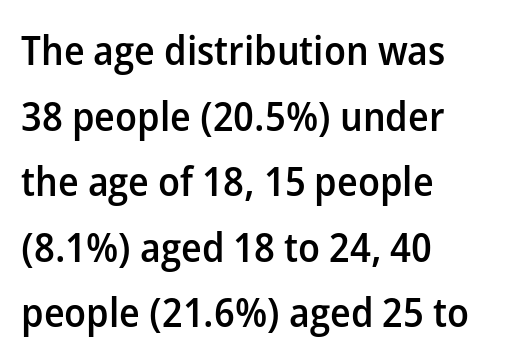
{"serif": "no", "italic": "no", "bold": "semi", "weight": "semibold", "width": "normal", "stroke_contrast": "low", "x_height": "medium", "monospaced": "no", "underline": "no", "align": "left", "line_spacing": "normal", "line_spacing_ratio": 1.6, "letter_spacing": "normal", "letter_spacing_em": 0.0, "glyph_px": 41}
